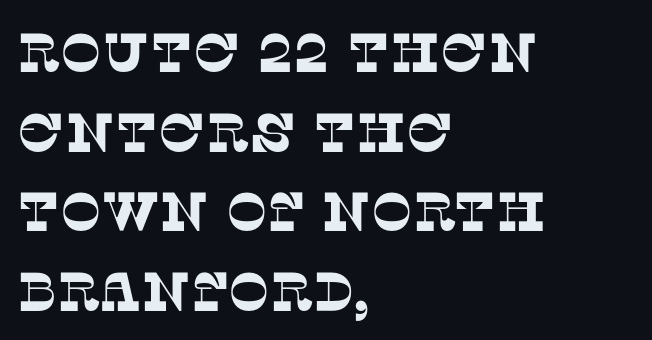
Default kerning and tracking; the words read as compact shapes. These lines are composed in type with serifs. Left-aligned paragraph, ragged on the right. Here the designer chose a conventional face with non-uniform glyph widths.
